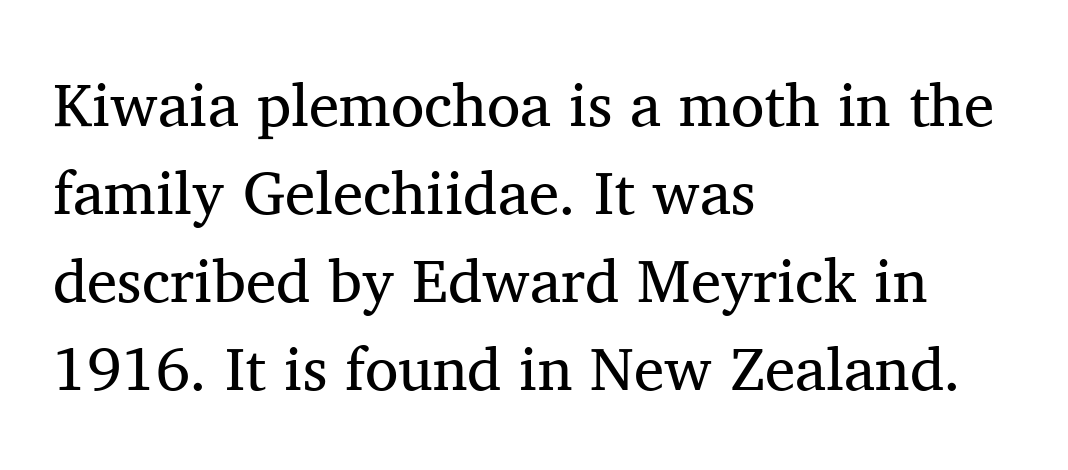
Q: Is the text bold? A: No.
Q: Is the text italic (slanted)? A: No, it is upright.
Q: Is the typeface a serif or a sans-serif typeface? A: Serif.
Q: Is the text underlined? A: No.
Q: How is the paragraph aligned? A: Left-aligned.
Q: Is the spacing between letters normal or unusually wide? A: Normal.
Q: Is the spacing between lines tight, normal or loose? A: Normal.
Q: Width (condensed, normal, or wide)? A: Normal.
Q: Stroke contrast? A: Medium.
Q: x-height? A: Medium.
Q: Monospaced? A: No.
